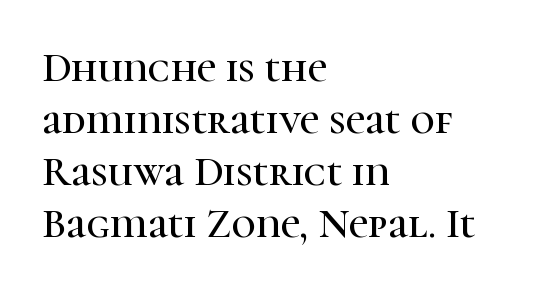
{"serif": "yes", "italic": "no", "width": "normal", "stroke_contrast": "high", "x_height": "medium", "monospaced": "no", "underline": "no", "align": "left", "line_spacing_ratio": 1.24, "letter_spacing": "normal", "letter_spacing_em": 0.0, "glyph_px": 42}
